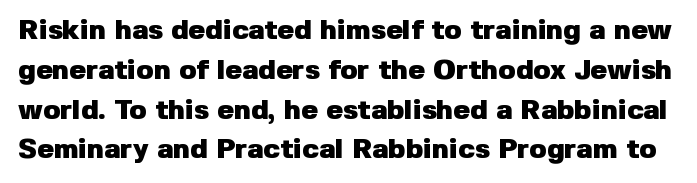
Q: Is the text bold? A: Yes.
Q: Is the text italic (slanted)? A: No, it is upright.
Q: Is the typeface a serif or a sans-serif typeface? A: Sans-serif.
Q: Is the text underlined? A: No.
Q: Is the spacing between letters normal or unusually wide? A: Normal.
Q: Is the spacing between lines tight, normal or loose? A: Normal.
Q: Width (condensed, normal, or wide)? A: Normal.
Q: Stroke contrast? A: Low.
Q: x-height? A: Medium.
Q: Monospaced? A: No.
